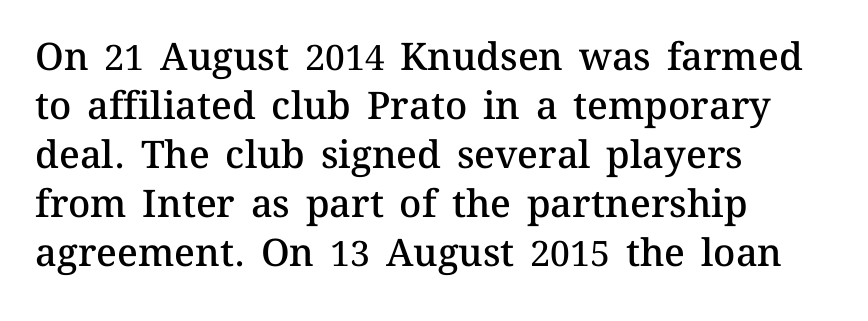
Q: Is the text bold? A: Semi-bold.
Q: Is the text italic (slanted)? A: No, it is upright.
Q: Is the text underlined? A: No.
Q: How is the paragraph aligned? A: Left-aligned.
Q: Is the spacing between letters normal or unusually wide? A: Normal.
Q: Is the spacing between lines tight, normal or loose? A: Normal.
Q: Width (condensed, normal, or wide)? A: Normal.
Q: Stroke contrast? A: Medium.
Q: x-height? A: Medium.
Q: Monospaced? A: No.
